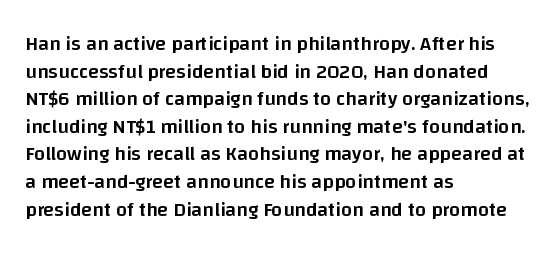
Q: Is the text bold? A: Semi-bold.
Q: Is the text italic (slanted)? A: No, it is upright.
Q: Is the text underlined? A: No.
Q: How is the paragraph aligned? A: Left-aligned.
Q: Is the spacing between letters normal or unusually wide? A: Normal.
Q: Is the spacing between lines tight, normal or loose? A: Normal.
